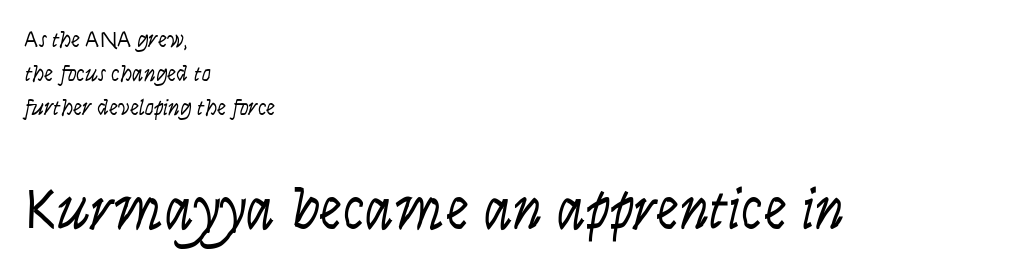
{"serif": "no", "bold": "no", "weight": "light", "width": "condensed", "stroke_contrast": "low", "x_height": "large", "monospaced": "no", "underline": "no", "align": "left", "line_spacing": "normal", "line_spacing_ratio": 1.48, "letter_spacing": "normal", "letter_spacing_em": 0.0, "larger_block": "second", "size_ratio": 2.52, "glyph_px": 58}
